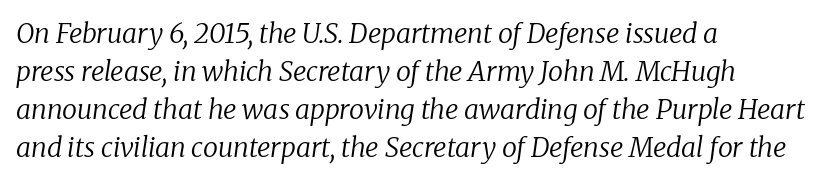
The image shows 27 px text type, italic (leaning right); set left-aligned, normal line spacing (1.41x), normal letter spacing, not underlined.
